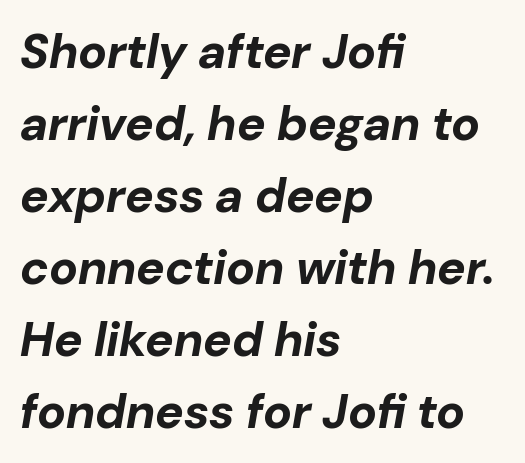
Q: Is the text bold? A: Yes.
Q: Is the text italic (slanted)? A: Yes, it leans right by about 10 degrees.
Q: Is the text underlined? A: No.
Q: How is the paragraph aligned? A: Left-aligned.
Q: Is the spacing between letters normal or unusually wide? A: Normal.
Q: Is the spacing between lines tight, normal or loose? A: Normal.
Q: Width (condensed, normal, or wide)? A: Normal.
Q: Stroke contrast? A: Low.
Q: x-height? A: Medium.
Q: Monospaced? A: No.
